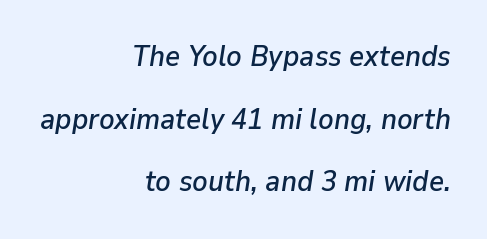
{"italic": "yes", "lean": "right", "slant_degrees": 9, "width": "normal", "stroke_contrast": "low", "x_height": "medium", "monospaced": "no", "underline": "no", "align": "right", "line_spacing": "loose", "line_spacing_ratio": 2.16, "letter_spacing": "normal", "letter_spacing_em": 0.0, "glyph_px": 29}
